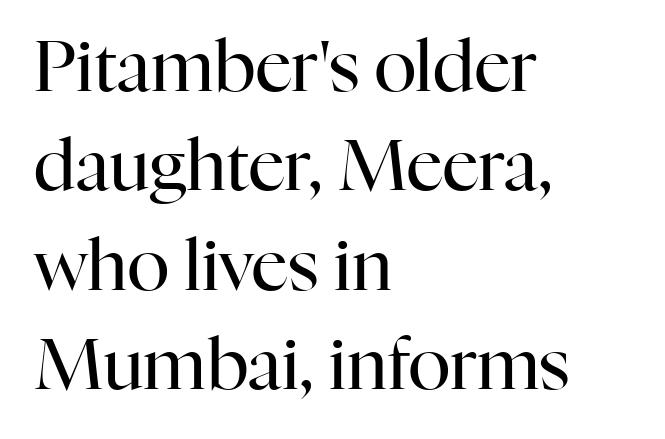
On a weight scale, this lands at 450 or below. Do the characters align in a grid? No, the font is proportional. This is the regular roman posture of the typeface. Quick note: interline space is typical. Rule under the text: the space is simply empty.
